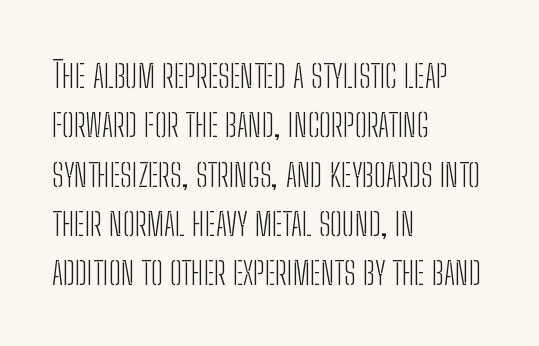
Q: Is the text bold? A: No.
Q: Is the text italic (slanted)? A: No, it is upright.
Q: Is the typeface a serif or a sans-serif typeface? A: Sans-serif.
Q: Is the text underlined? A: No.
Q: How is the paragraph aligned? A: Left-aligned.
Q: Is the spacing between letters normal or unusually wide? A: Normal.
Q: Is the spacing between lines tight, normal or loose? A: Normal.
Q: Width (condensed, normal, or wide)? A: Condensed.
Q: Stroke contrast? A: Low.
Q: x-height? A: Medium.
Q: Monospaced? A: No.
